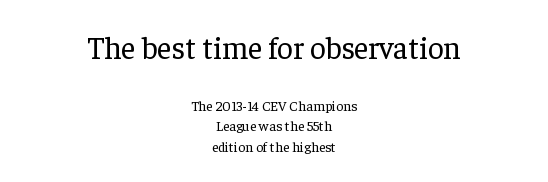
You could not count columns in this text — the font is proportionally spaced. The area under the type is left untouched. The lettering holds an erect, upright posture throughout. These two chunks differ in scale, with the top chunk taking the larger measure. The leading is moderate, giving the passage an even texture.
